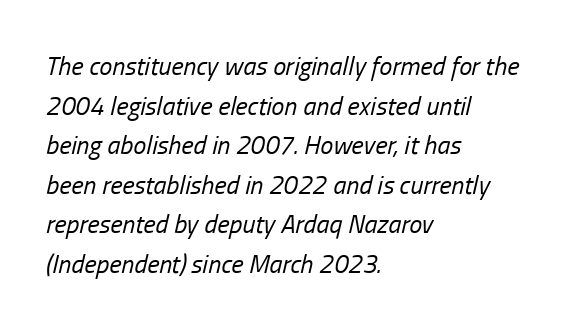
{"italic": "yes", "lean": "right", "slant_degrees": 13, "bold": "no", "underline": "no", "align": "left", "line_spacing": "normal", "line_spacing_ratio": 1.52, "letter_spacing": "normal", "letter_spacing_em": 0.0, "glyph_px": 26}
